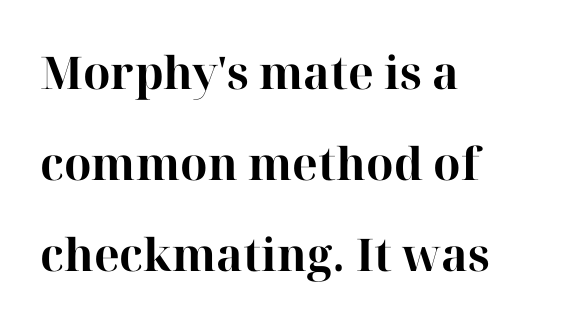
Strong, thick strokes mark this as bold type. The specimen omits any rule beneath the text block's lines. If you measured baseline to baseline, you'd find a long distance. Quick note: not italic, upright. Words appear dense and cohesive because spacing is normal. A serif font was chosen for this passage.
